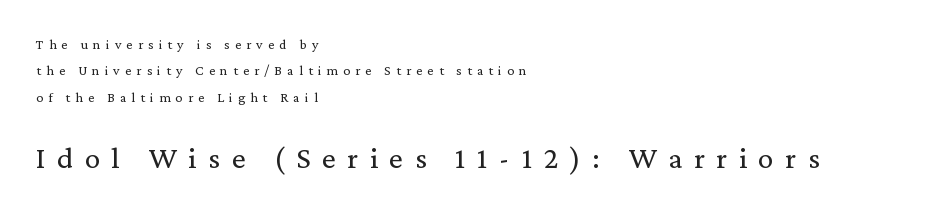
The image shows 31 px regular-weight serif type, upright; set left-aligned, line spacing 1.89x, unusually wide letter spacing (+0.37 em), not underlined; the second (bottom) block is 2.21x larger; low stroke contrast and a medium x-height.
